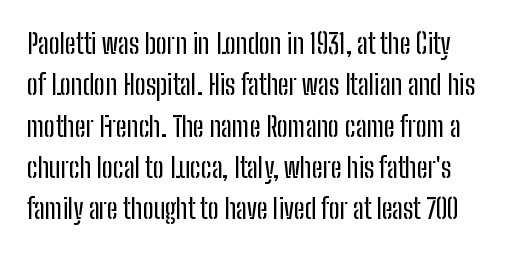
The image shows 27 px text type, upright; set left-aligned, normal line spacing (1.53x), normal letter spacing, not underlined.
